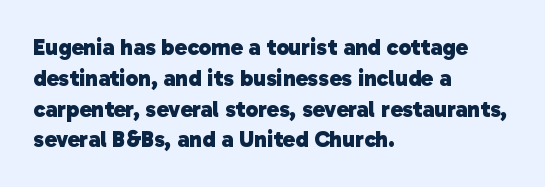
Students, this is bold: see how much ink each stroke carries. Alignment: flush left. Rows of type keep a routine distance in the vertical direction. Lines of text with bare space underneath. The letters sit at their default tracking, neither squeezed nor spread.
